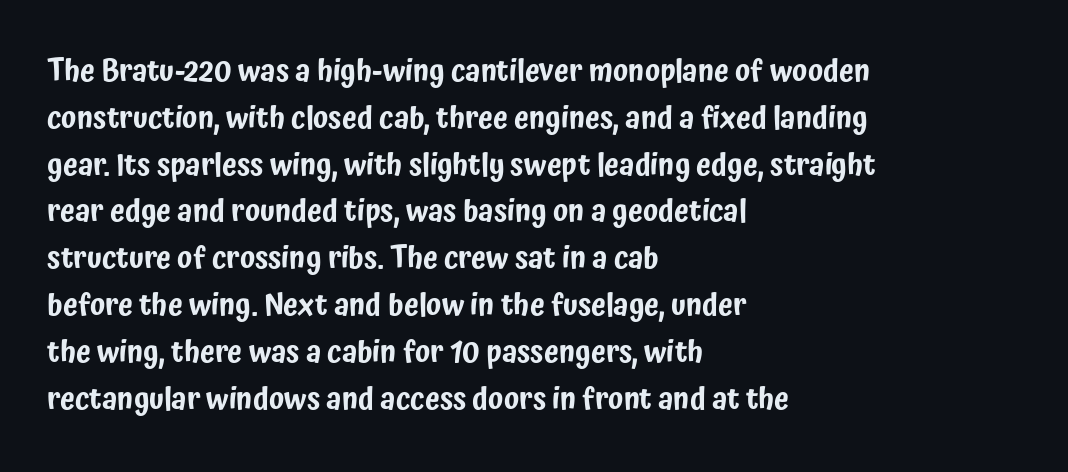
{"serif": "no", "italic": "no", "width": "condensed", "stroke_contrast": "low", "x_height": "medium", "monospaced": "no", "underline": "no", "align": "left", "line_spacing": "normal", "line_spacing_ratio": 1.56, "letter_spacing": "normal", "letter_spacing_em": 0.0, "glyph_px": 30}
